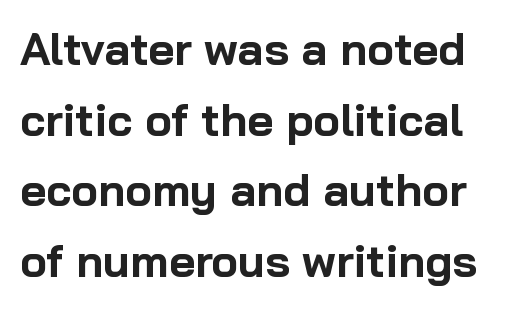
{"serif": "no", "italic": "no", "bold": "yes", "weight": "bold", "width": "normal", "stroke_contrast": "low", "x_height": "medium", "monospaced": "no", "underline": "no", "line_spacing": "normal", "line_spacing_ratio": 1.57, "letter_spacing": "normal", "letter_spacing_em": 0.0, "glyph_px": 45}
